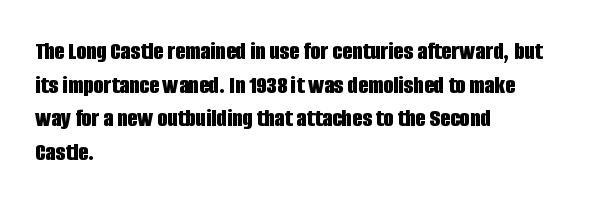
{"italic": "no", "bold": "yes", "underline": "no", "align": "left", "line_spacing": "normal", "line_spacing_ratio": 1.29, "letter_spacing": "normal", "letter_spacing_em": 0.0, "glyph_px": 26}
